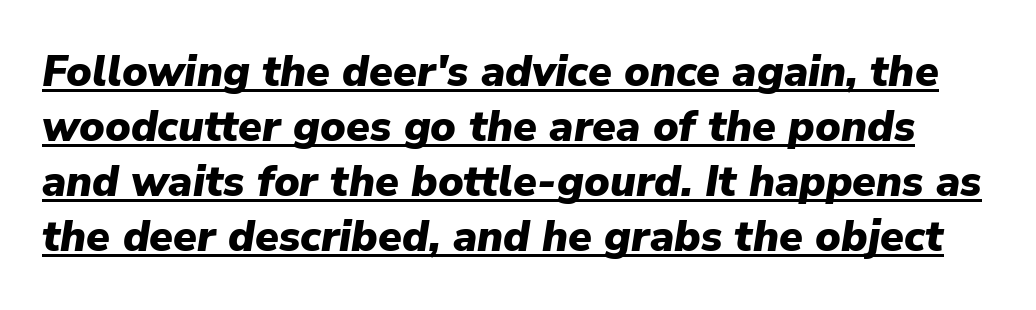
Q: Is the text bold? A: Yes.
Q: Is the text italic (slanted)? A: Yes, it leans right by about 9 degrees.
Q: Is the text underlined? A: Yes.
Q: Is the spacing between letters normal or unusually wide? A: Normal.
Q: Is the spacing between lines tight, normal or loose? A: Normal.
Q: Width (condensed, normal, or wide)? A: Normal.
Q: Stroke contrast? A: Low.
Q: x-height? A: Medium.
Q: Monospaced? A: No.
